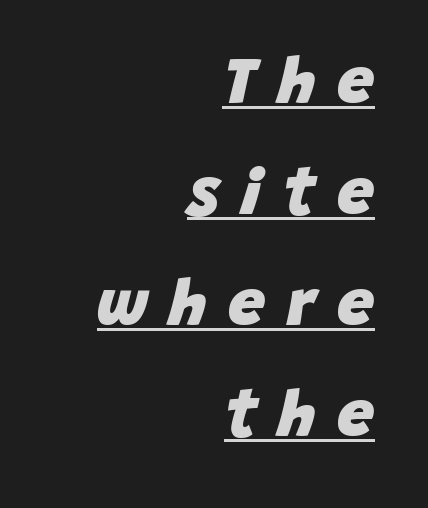
Short and long lines alike share a common ending point at right. Each glyph is drawn with heavy, bold strokes. Notice how the stems are inclined rather than vertical — that's the hallmark of italics. The face used here is rendered with a markedly widened letterfit. Every word sits above its own underline. This sample keeps an unexceptional amount of space between lines.
